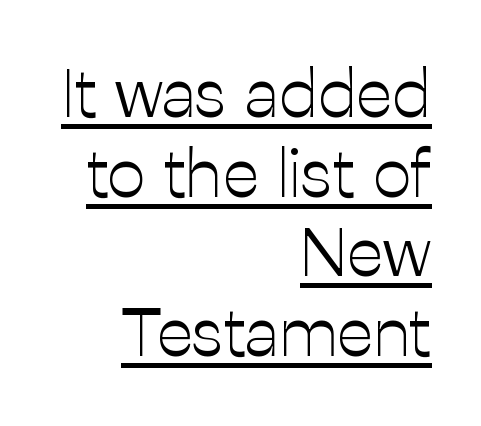
{"serif": "no", "italic": "no", "bold": "no", "weight": "light", "width": "normal", "stroke_contrast": "low", "x_height": "medium", "monospaced": "no", "underline": "yes", "align": "right", "line_spacing_ratio": 1.17, "letter_spacing": "normal", "letter_spacing_em": 0.0, "glyph_px": 68}
